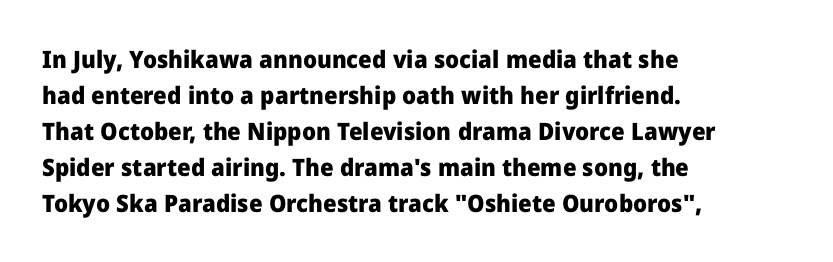
Q: Is the text bold? A: Yes.
Q: Is the text italic (slanted)? A: No, it is upright.
Q: Is the text underlined? A: No.
Q: How is the paragraph aligned? A: Left-aligned.
Q: Is the spacing between letters normal or unusually wide? A: Normal.
Q: Is the spacing between lines tight, normal or loose? A: Normal.
